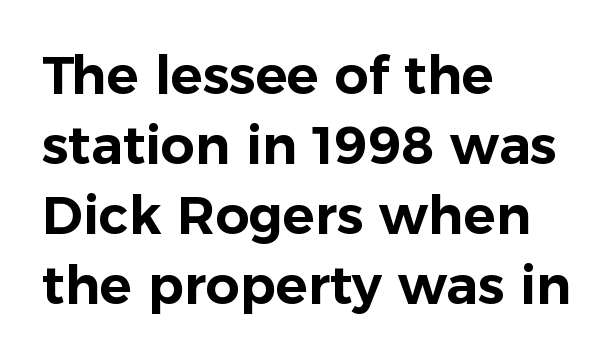
Q: Is the text italic (slanted)? A: No, it is upright.
Q: Is the typeface a serif or a sans-serif typeface? A: Sans-serif.
Q: Is the text underlined? A: No.
Q: How is the paragraph aligned? A: Left-aligned.
Q: Is the spacing between letters normal or unusually wide? A: Normal.
Q: Is the spacing between lines tight, normal or loose? A: Normal.
Q: Width (condensed, normal, or wide)? A: Normal.
Q: Stroke contrast? A: Low.
Q: x-height? A: Medium.
Q: Monospaced? A: No.
